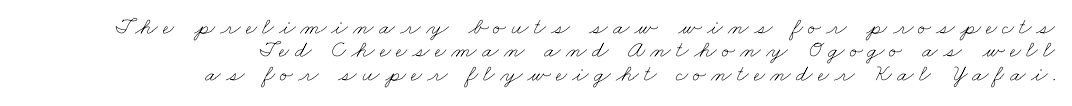
Compared with typical body copy, the letter spacing here is much looser. Does the copy run flush right? Yes — the right margin is perfectly even. Regarding leading, the lines here are crowded together. The words here are not underlined.
